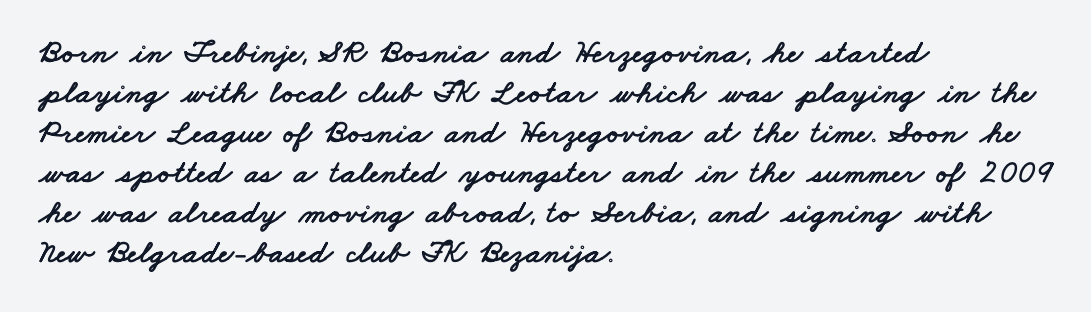
{"serif": "no", "width": "wide", "stroke_contrast": "low", "x_height": "small", "monospaced": "no", "underline": "no", "align": "left", "line_spacing_ratio": 1.21, "letter_spacing": "normal", "letter_spacing_em": 0.0, "glyph_px": 33}
